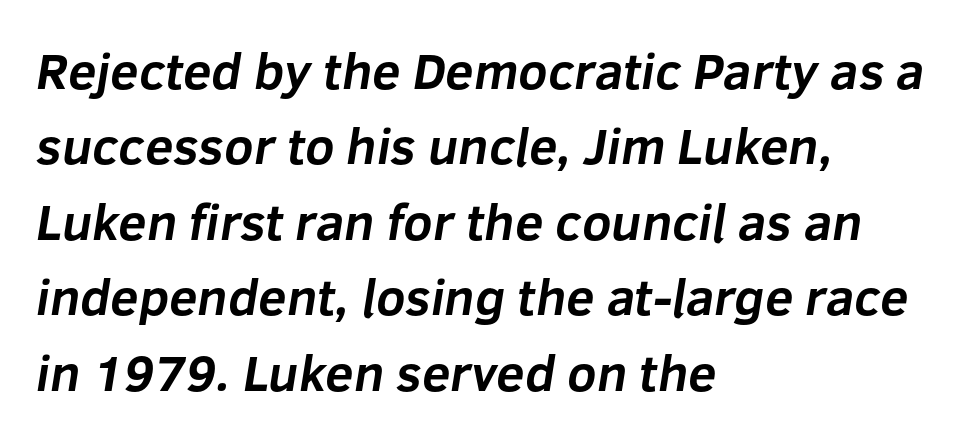
Q: Is the text bold? A: Yes.
Q: Is the typeface a serif or a sans-serif typeface? A: Sans-serif.
Q: Is the text underlined? A: No.
Q: How is the paragraph aligned? A: Left-aligned.
Q: Is the spacing between letters normal or unusually wide? A: Normal.
Q: Is the spacing between lines tight, normal or loose? A: Normal.
Q: Width (condensed, normal, or wide)? A: Normal.
Q: Stroke contrast? A: Low.
Q: x-height? A: Medium.
Q: Monospaced? A: No.
